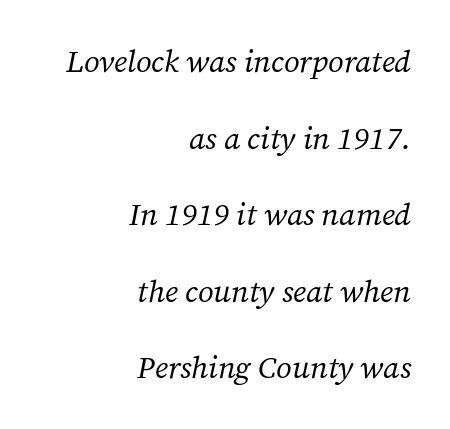
Q: Is the text bold? A: No.
Q: Is the text italic (slanted)? A: Yes, it leans right by about 12 degrees.
Q: Is the typeface a serif or a sans-serif typeface? A: Serif.
Q: Is the text underlined? A: No.
Q: How is the paragraph aligned? A: Right-aligned.
Q: Is the spacing between letters normal or unusually wide? A: Normal.
Q: Is the spacing between lines tight, normal or loose? A: Loose.
Q: Width (condensed, normal, or wide)? A: Normal.
Q: Stroke contrast? A: Medium.
Q: x-height? A: Medium.
Q: Monospaced? A: No.
